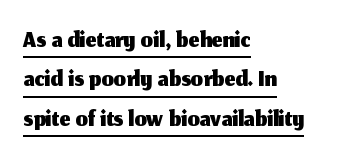
Q: Is the text italic (slanted)? A: No, it is upright.
Q: Is the typeface a serif or a sans-serif typeface? A: Sans-serif.
Q: Is the text underlined? A: Yes.
Q: How is the paragraph aligned? A: Left-aligned.
Q: Is the spacing between letters normal or unusually wide? A: Normal.
Q: Is the spacing between lines tight, normal or loose? A: Tight.
Q: Width (condensed, normal, or wide)? A: Normal.
Q: Stroke contrast? A: Medium.
Q: x-height? A: Medium.
Q: Monospaced? A: No.
